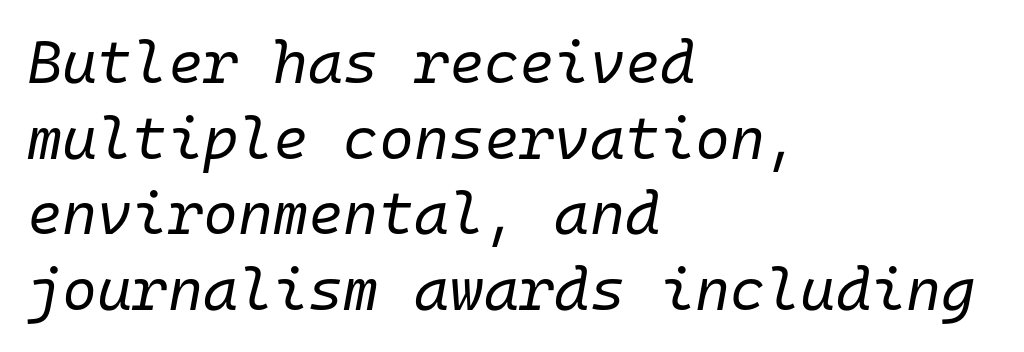
Q: Is the text bold? A: No.
Q: Is the text italic (slanted)? A: Yes, it leans right by about 10 degrees.
Q: Is the text underlined? A: No.
Q: How is the paragraph aligned? A: Left-aligned.
Q: Is the spacing between letters normal or unusually wide? A: Normal.
Q: Is the spacing between lines tight, normal or loose? A: Normal.
Q: Width (condensed, normal, or wide)? A: Normal.
Q: Stroke contrast? A: Low.
Q: x-height? A: Medium.
Q: Monospaced? A: Yes.
